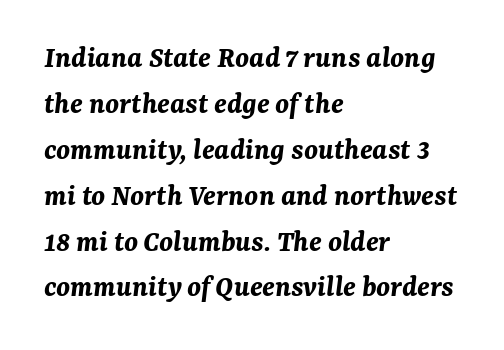
The image shows 31 px bold type, italic (leaning right); set left-aligned, normal line spacing (1.48x), normal letter spacing, not underlined; medium stroke contrast and a medium x-height.
